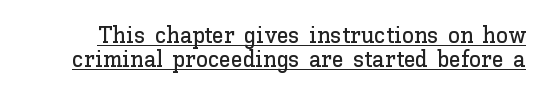
The image shows 24 px text type, upright; set tight line spacing (1.01x), normal letter spacing, underlined.
